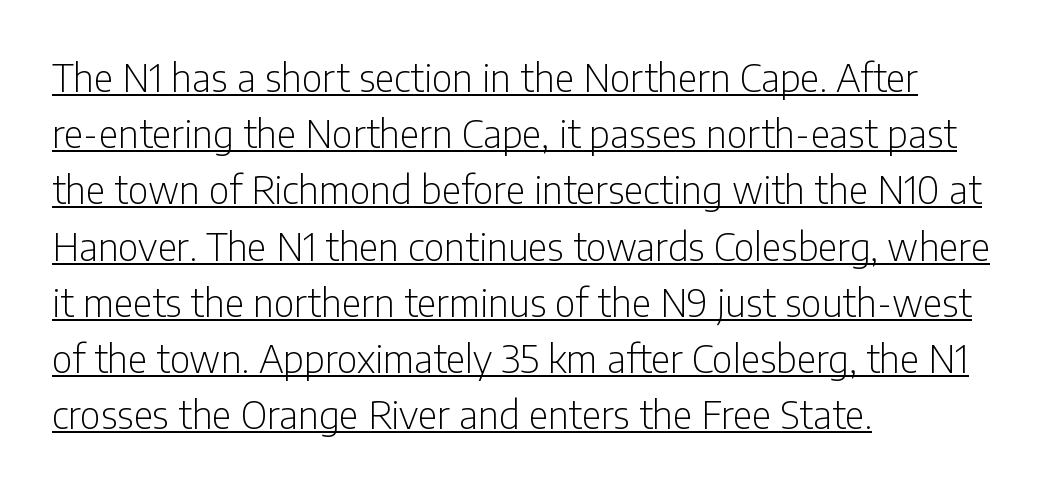
Caption: lettering with a line underneath. Counters stay open thanks to moderate or lighter strokes. Left-aligned paragraph, ragged on the right. A typesetter would call this leading conventional body-copy spacing. Tall strokes in this sample are plumb rather than angled.
